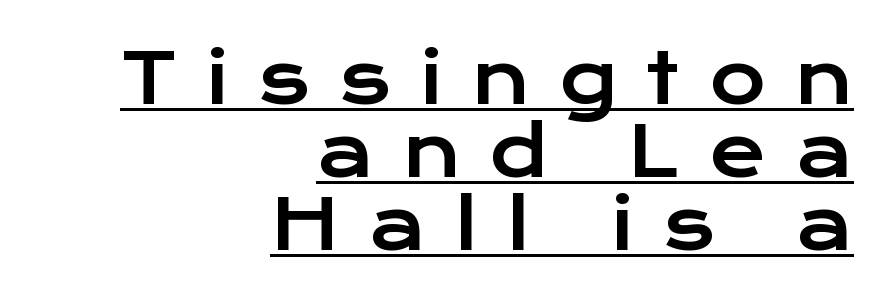
Q: Is the text italic (slanted)? A: No, it is upright.
Q: Is the typeface a serif or a sans-serif typeface? A: Sans-serif.
Q: Is the text underlined? A: Yes.
Q: How is the paragraph aligned? A: Right-aligned.
Q: Is the spacing between letters normal or unusually wide? A: Unusually wide.
Q: Is the spacing between lines tight, normal or loose? A: Tight.
Q: Width (condensed, normal, or wide)? A: Wide.
Q: Stroke contrast? A: Low.
Q: x-height? A: Medium.
Q: Monospaced? A: No.
